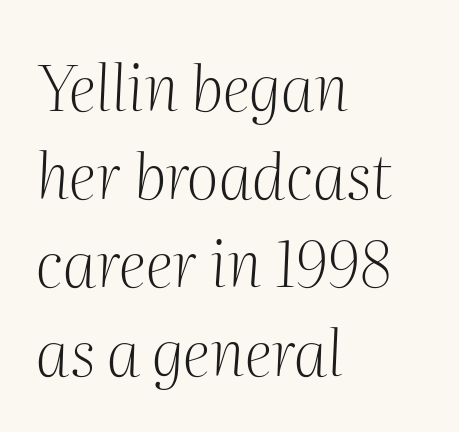
The image shows 63 px light serif type, italic (leaning right); set left-aligned, normal line spacing (1.4x), normal letter spacing, not underlined; medium stroke contrast and a medium x-height.
